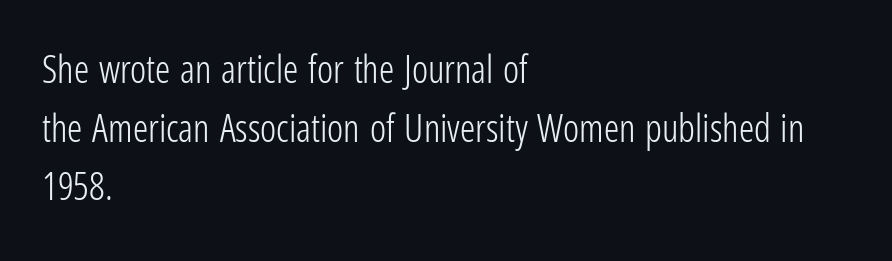
Short note: letters normally spaced. The passage shown is typed in a proportional face where columns would drift. You can tell it's not italic because the verticals are truly vertical. These glyphs show unthickened strokes, regular width or finer. Layout note: lines flush left.
